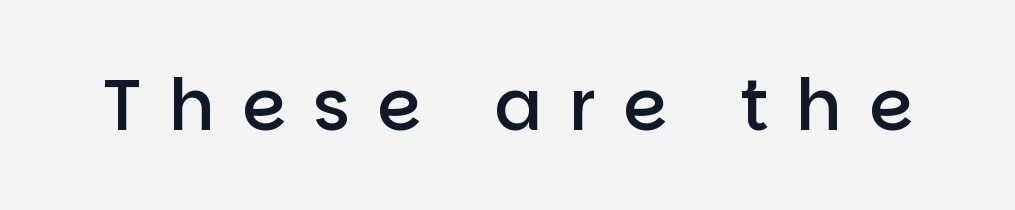
The image shows 71 px semibold sans-serif type, upright; set unusually wide letter spacing (+0.38 em), not underlined; low stroke contrast and a large x-height.
